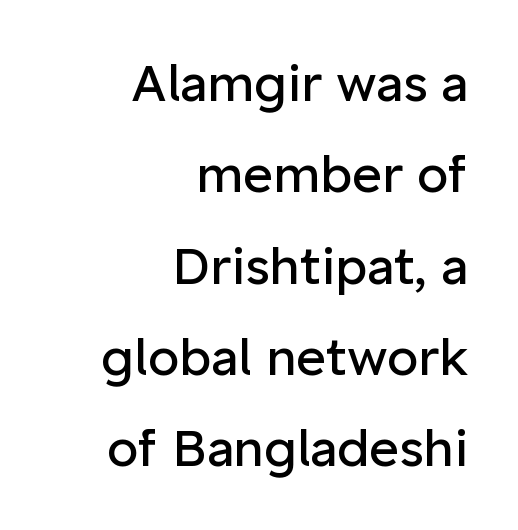
The image shows 51 px regular-weight sans-serif type, upright; set right-aligned, line spacing 1.79x, normal letter spacing, not underlined; low stroke contrast and a medium x-height.
